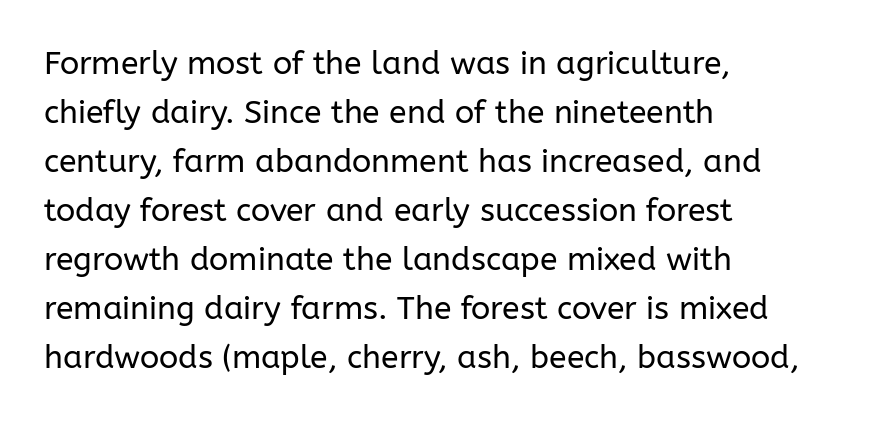
{"serif": "no", "italic": "no", "bold": "no", "weight": "regular", "width": "normal", "stroke_contrast": "low", "x_height": "medium", "monospaced": "no", "underline": "no", "align": "left", "line_spacing": "normal", "line_spacing_ratio": 1.53, "letter_spacing": "normal", "letter_spacing_em": 0.0, "glyph_px": 32}
